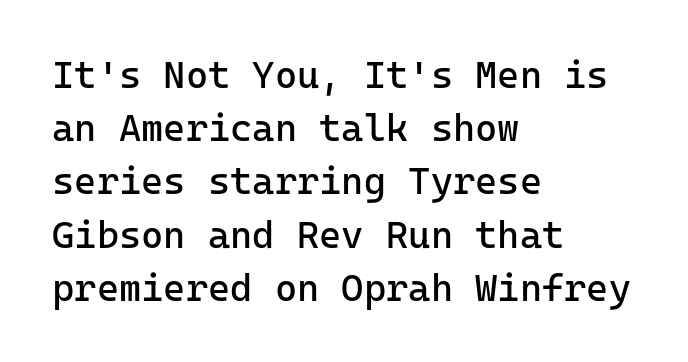
Q: Is the text bold? A: No.
Q: Is the text italic (slanted)? A: No, it is upright.
Q: Is the typeface a serif or a sans-serif typeface? A: Sans-serif.
Q: Is the text underlined? A: No.
Q: How is the paragraph aligned? A: Left-aligned.
Q: Is the spacing between letters normal or unusually wide? A: Normal.
Q: Is the spacing between lines tight, normal or loose? A: Normal.
Q: Width (condensed, normal, or wide)? A: Normal.
Q: Stroke contrast? A: Low.
Q: x-height? A: Medium.
